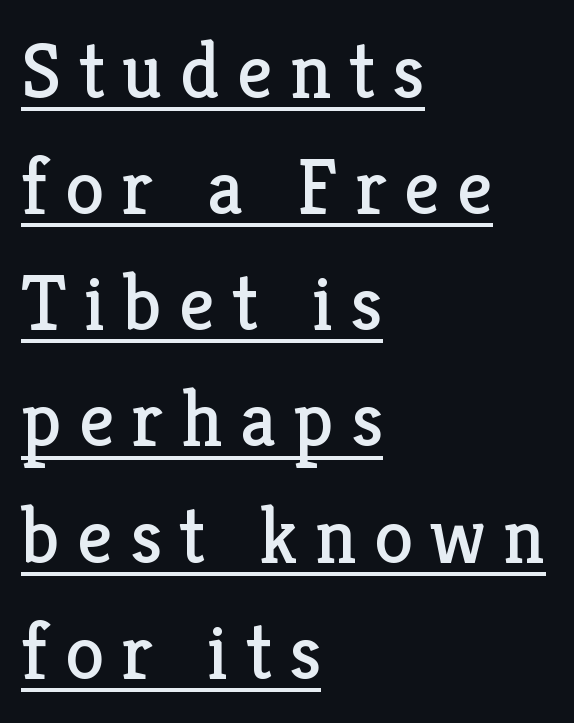
The image shows 79 px regular-weight serif type, upright; set left-aligned, normal line spacing (1.47x), unusually wide letter spacing (+0.22 em), underlined; low stroke contrast and a medium x-height.
